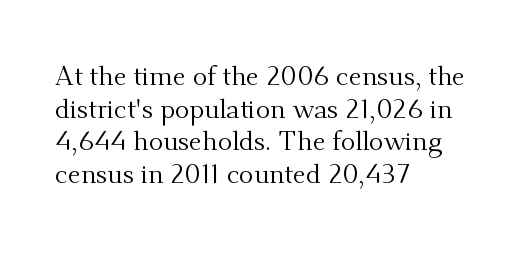
The image shows 27 px text type, upright; set left-aligned, line spacing 1.21x, normal letter spacing, not underlined.
